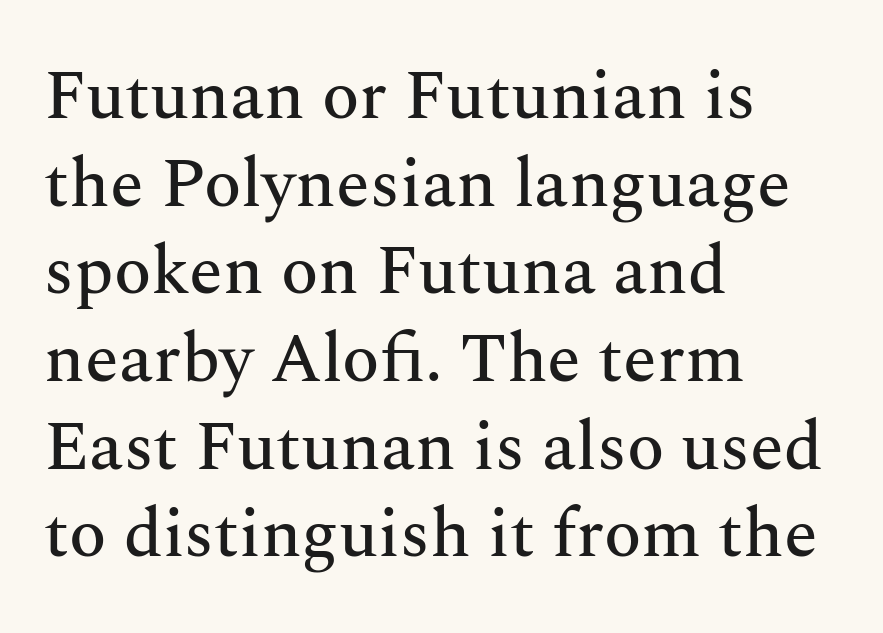
The type sits square on the baseline with zero lean. Serif or sans? Serif — the stroke terminals have little feet. No extra tracking has been applied to these lines. Here the designer chose a conventional face with non-uniform glyph widths. Descenders are the only things crossing below the line.
